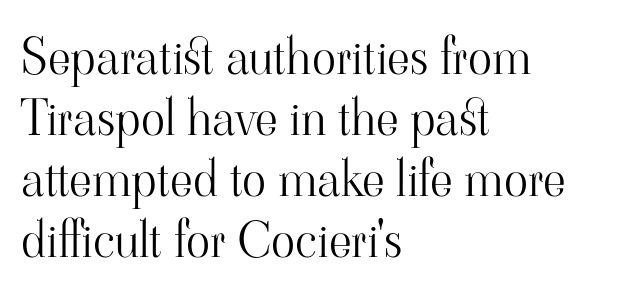
The image shows 50 px light serif type, upright; set left-aligned, line spacing 1.22x, normal letter spacing, not underlined; high stroke contrast and a small x-height.
